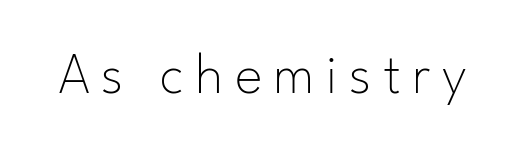
{"serif": "no", "italic": "no", "bold": "no", "weight": "thin", "width": "normal", "stroke_contrast": "low", "x_height": "small", "monospaced": "no", "underline": "no", "glyph_px": 59}
